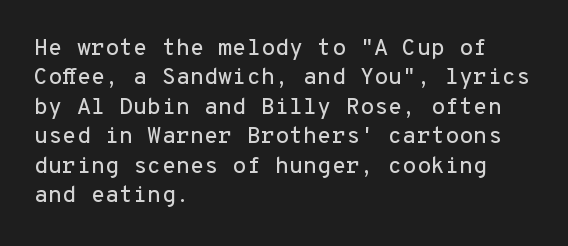
Q: Is the text italic (slanted)? A: No, it is upright.
Q: Is the text underlined? A: No.
Q: How is the paragraph aligned? A: Left-aligned.
Q: Is the spacing between letters normal or unusually wide? A: Normal.
Q: Is the spacing between lines tight, normal or loose? A: Normal.
